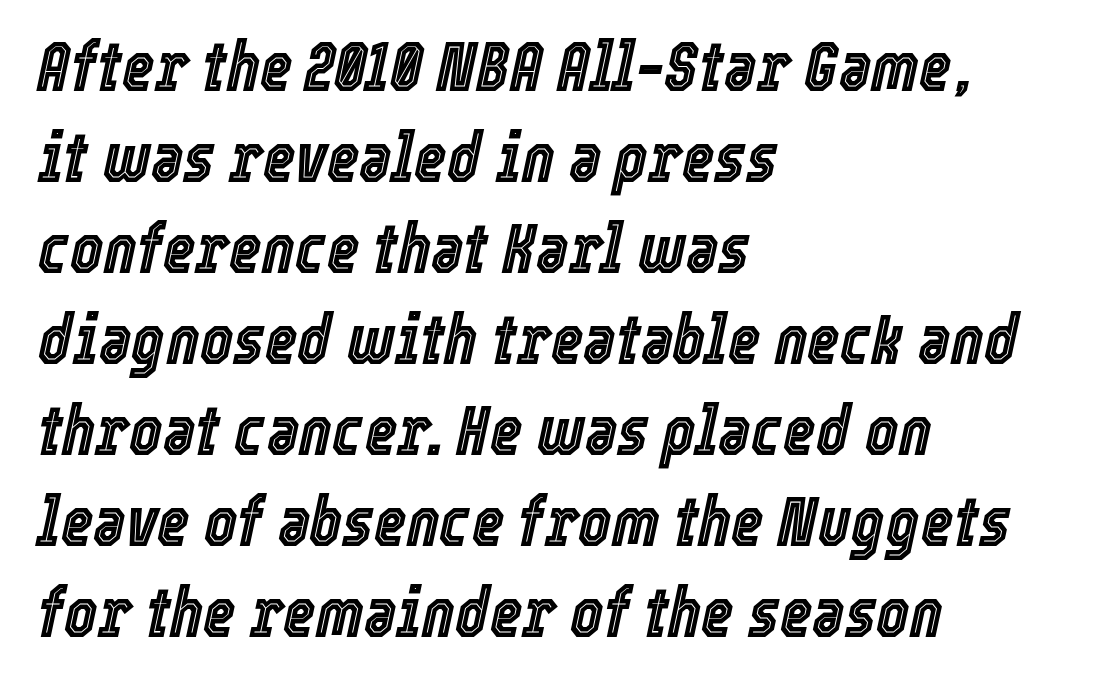
{"italic": "yes", "lean": "right", "slant_degrees": 12, "width": "condensed", "x_height": "medium", "monospaced": "no", "underline": "no", "align": "left", "line_spacing": "normal", "line_spacing_ratio": 1.3, "letter_spacing": "normal", "letter_spacing_em": 0.0, "glyph_px": 70}
